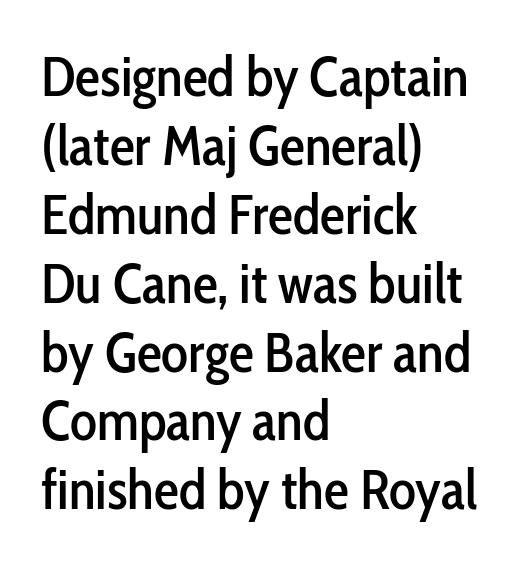
Q: Is the text italic (slanted)? A: No, it is upright.
Q: Is the typeface a serif or a sans-serif typeface? A: Sans-serif.
Q: Is the text underlined? A: No.
Q: How is the paragraph aligned? A: Left-aligned.
Q: Is the spacing between letters normal or unusually wide? A: Normal.
Q: Width (condensed, normal, or wide)? A: Condensed.
Q: Stroke contrast? A: Low.
Q: x-height? A: Medium.
Q: Monospaced? A: No.
